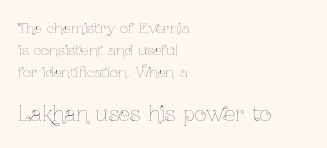
The image shows 20 px text type, upright; set left-aligned, normal line spacing (1.56x), normal letter spacing, not underlined; the second (bottom) block is 1.43x larger.
